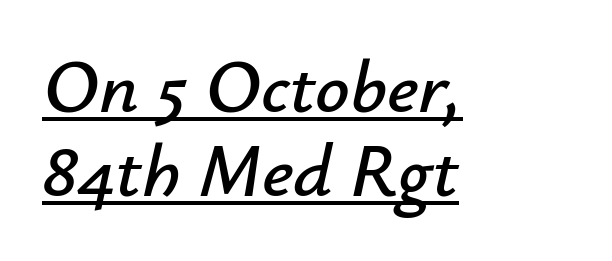
Q: Is the text italic (slanted)? A: Yes, it leans right by about 12 degrees.
Q: Is the text underlined? A: Yes.
Q: How is the paragraph aligned? A: Left-aligned.
Q: Is the spacing between letters normal or unusually wide? A: Normal.
Q: Is the spacing between lines tight, normal or loose? A: Tight.
Q: Width (condensed, normal, or wide)? A: Normal.
Q: Stroke contrast? A: Low.
Q: x-height? A: Small.
Q: Monospaced? A: No.
